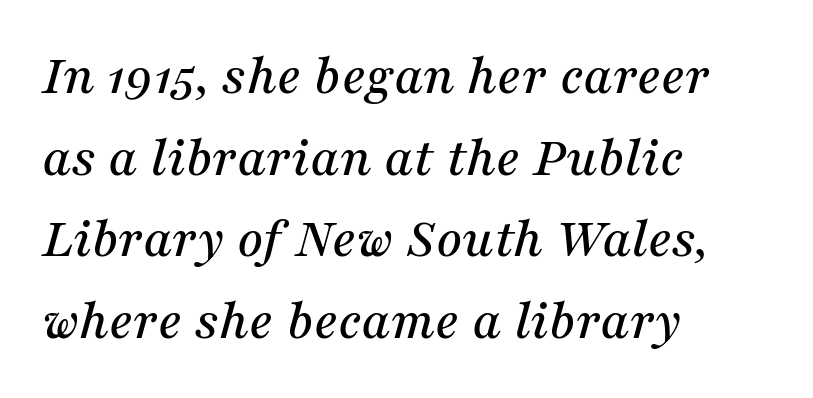
{"serif": "yes", "italic": "yes", "lean": "right", "slant_degrees": 16, "width": "normal", "stroke_contrast": "medium", "x_height": "medium", "monospaced": "no", "underline": "no", "align": "left", "line_spacing": "normal", "line_spacing_ratio": 1.43, "letter_spacing": "normal", "letter_spacing_em": 0.0, "glyph_px": 57}
